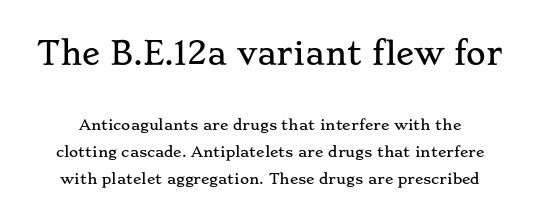
The image shows 30 px wide serif type, upright; set loose line spacing (1.93x), normal letter spacing, not underlined; the first (top) block is 2.14x larger; low stroke contrast and a small x-height.
